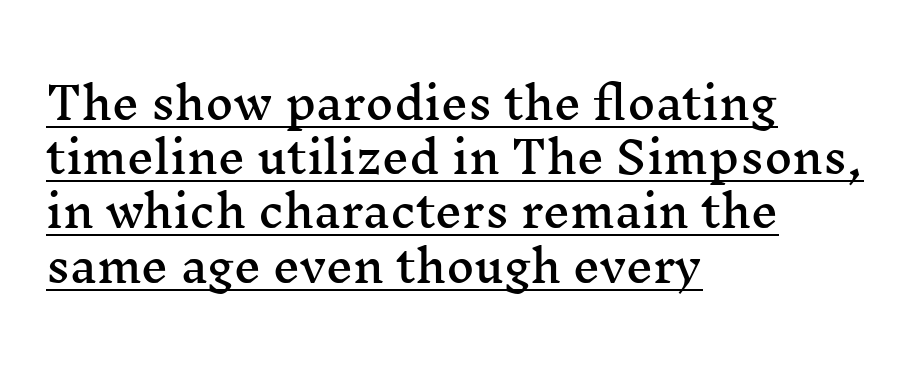
You can see a thin bar hugging the bottom of the glyphs. A typesetter would call this leading conventional body-copy spacing. The typography opts for an upright posture over an oblique one. The text was rendered using a seriffed face with decorative stroke endings.
